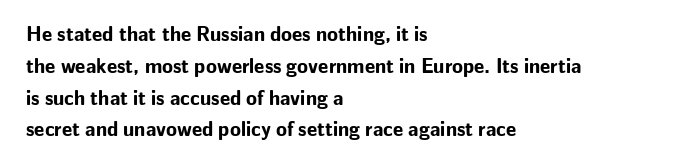
Upright lettering throughout. The foot of each line stays bare and open. Line spacing here is normal. The letters sit at their default tracking, neither squeezed nor spread. The setting favours the left margin, as ordinary paragraphs usually do. These words are printed bold, with thick strokes throughout.
